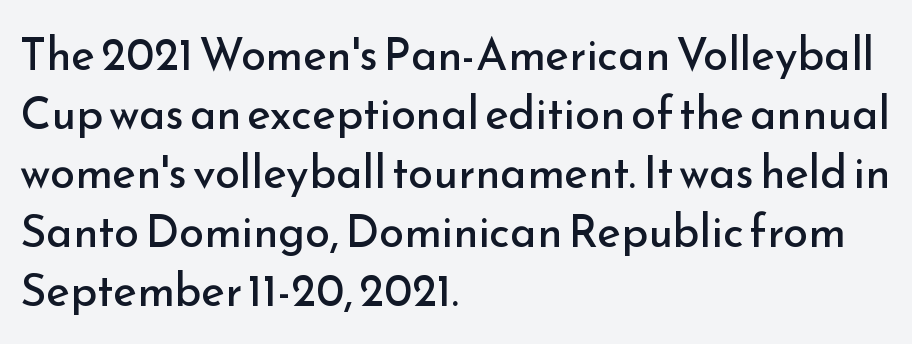
The image shows 45 px regular-weight sans-serif type, upright; set left-aligned, normal line spacing (1.31x), normal letter spacing, not underlined; low stroke contrast and a small x-height.
